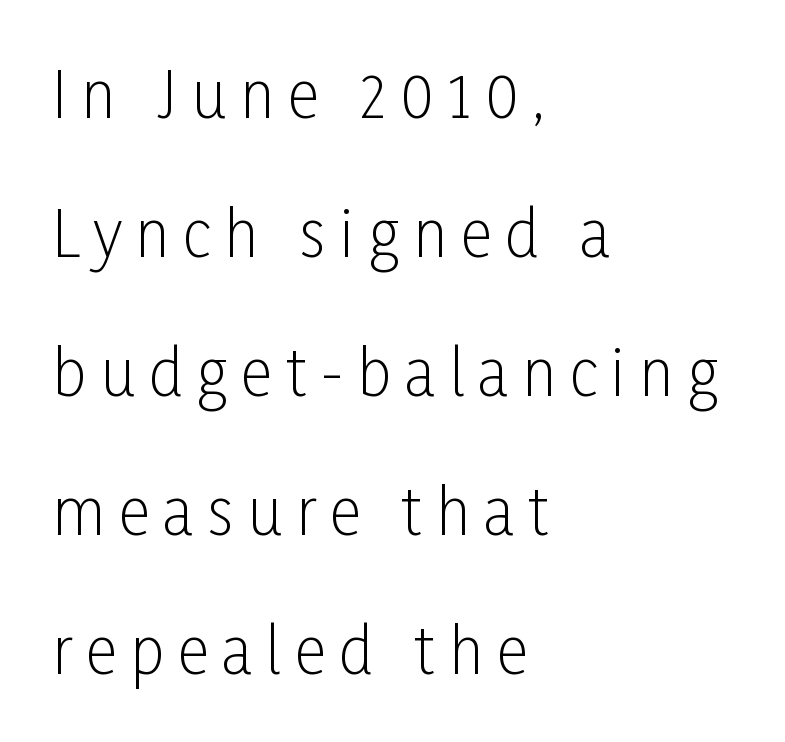
Q: Is the text bold? A: No.
Q: Is the text italic (slanted)? A: No, it is upright.
Q: Is the typeface a serif or a sans-serif typeface? A: Sans-serif.
Q: Is the text underlined? A: No.
Q: How is the paragraph aligned? A: Left-aligned.
Q: Is the spacing between letters normal or unusually wide? A: Unusually wide.
Q: Is the spacing between lines tight, normal or loose? A: Loose.
Q: Width (condensed, normal, or wide)? A: Condensed.
Q: Stroke contrast? A: Low.
Q: x-height? A: Medium.
Q: Monospaced? A: No.
